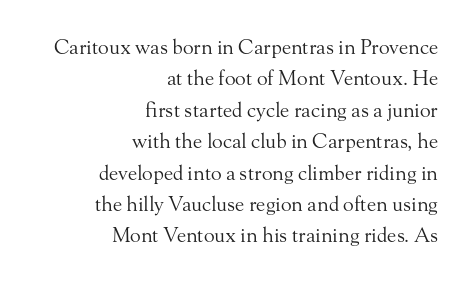
{"italic": "no", "bold": "no", "underline": "no", "align": "right", "line_spacing": "normal", "line_spacing_ratio": 1.57, "letter_spacing": "normal", "letter_spacing_em": 0.0, "glyph_px": 20}
